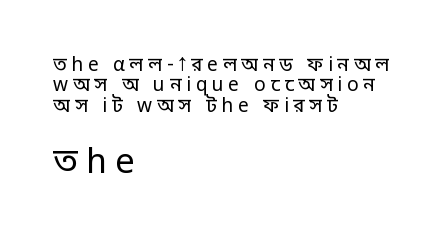
Look at the bottom of the vertical strokes: they stop flat, with no serifs. Every row of glyphs begins at an identical x-position on the left. Plain, unruled lines of type. The letters advance in unequal steps, a hallmark of proportional type. The weight tops out at a normal text grade. The specimen reads as upright at a glance.
